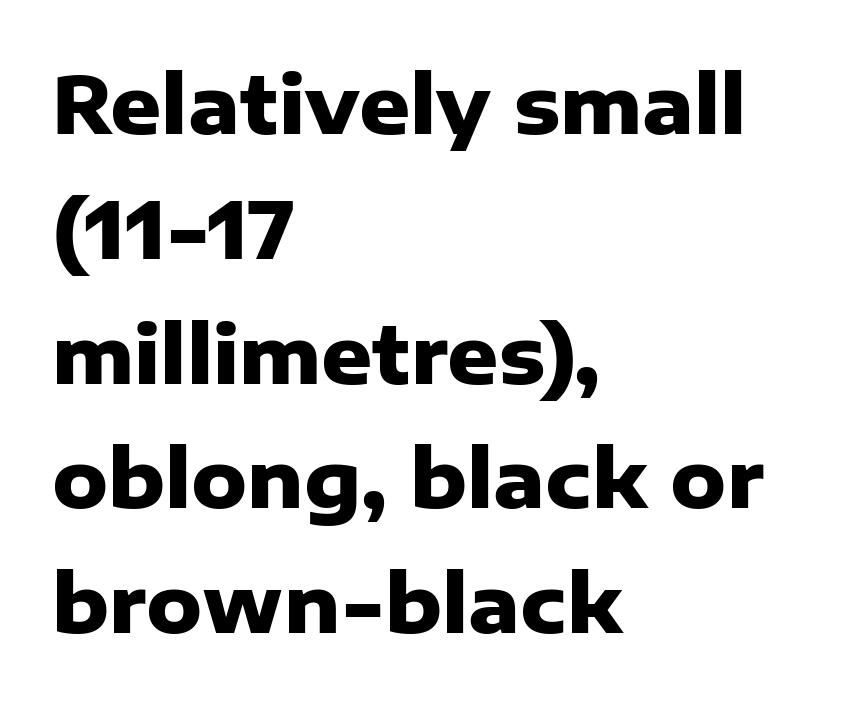
Short and long lines alike share a common starting point at left. It's the straight-up-and-down kind of type. Inter-character spacing is left at the font's built-in metrics. Spacing verdict: proportional, widths tailored to each character. Only glyphs here, with clear space below each row.
